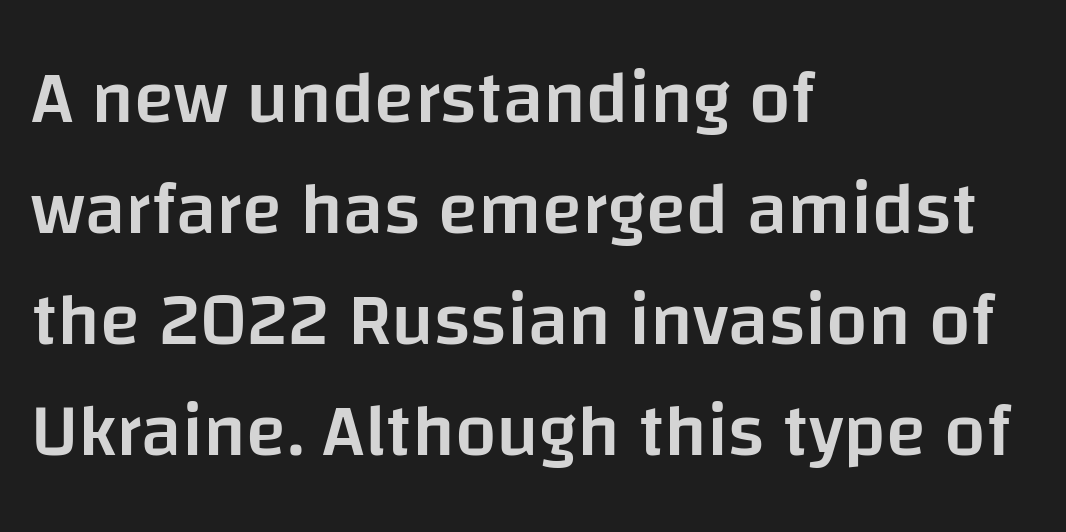
{"serif": "no", "italic": "no", "bold": "semi", "weight": "semibold", "width": "normal", "stroke_contrast": "low", "x_height": "large", "monospaced": "no", "underline": "no", "align": "left", "line_spacing": "normal", "line_spacing_ratio": 1.5, "letter_spacing": "normal", "letter_spacing_em": 0.0, "glyph_px": 74}
